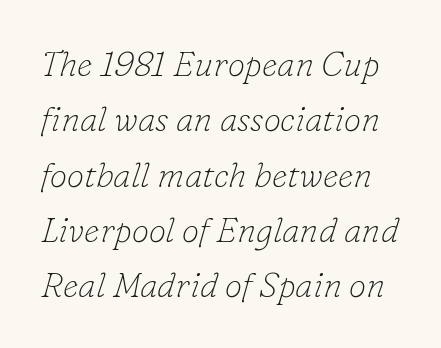
{"serif": "yes", "italic": "yes", "lean": "right", "slant_degrees": 16, "bold": "no", "weight": "thin", "width": "normal", "stroke_contrast": "low", "x_height": "small", "monospaced": "no", "underline": "no", "line_spacing": "normal", "line_spacing_ratio": 1.58, "letter_spacing": "normal", "letter_spacing_em": 0.0, "glyph_px": 35}
